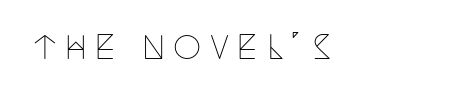
Regarding serifs, this sample has them. Compared with a typical body face, this is equally light or lighter still. The axis of the letterforms is exactly vertical. The baseline area is clear. The letters advance in unequal steps, a hallmark of proportional type. The letters are spread apart with noticeably loose tracking.
